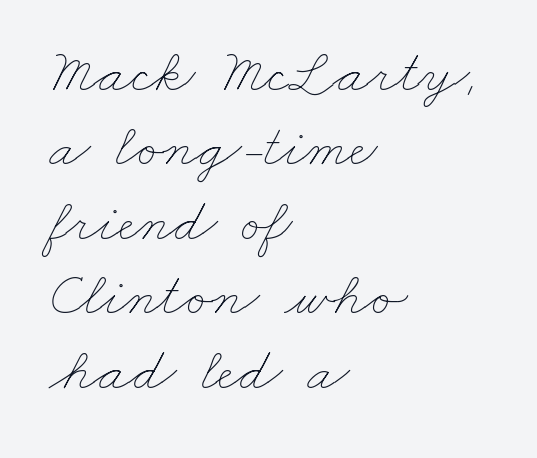
Letters have the restrained weight of plain body copy at most. Is this a fixed-width face? No — the glyphs have proportional, varying widths. Honestly, the letter spacing is just normal — you wouldn't notice it. Quick note: underline off.
